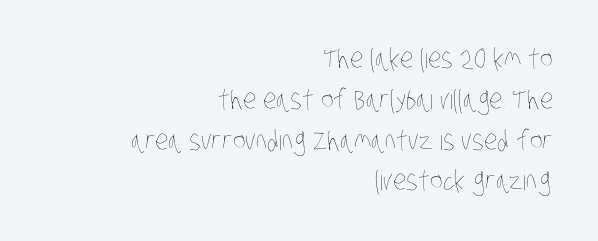
The image shows 27 px text type; set right-aligned, normal line spacing (1.51x), normal letter spacing, not underlined.
